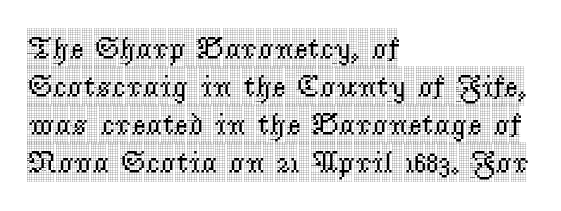
A clean baseline with only descenders dipping below it. These lines are set flush left with a ragged right edge. The type sits square on the baseline with zero lean. Do the characters align in a grid? No, the font is proportional. Characters follow at the spacing the type designer built in.
